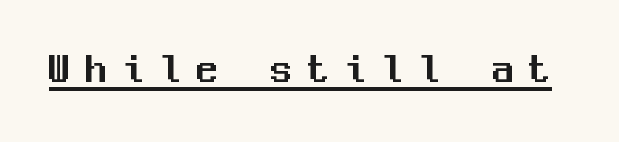
{"serif": "no", "italic": "no", "width": "normal", "stroke_contrast": "medium", "x_height": "medium", "monospaced": "yes", "underline": "yes", "letter_spacing": "wide", "letter_spacing_em": 0.34, "glyph_px": 44}
